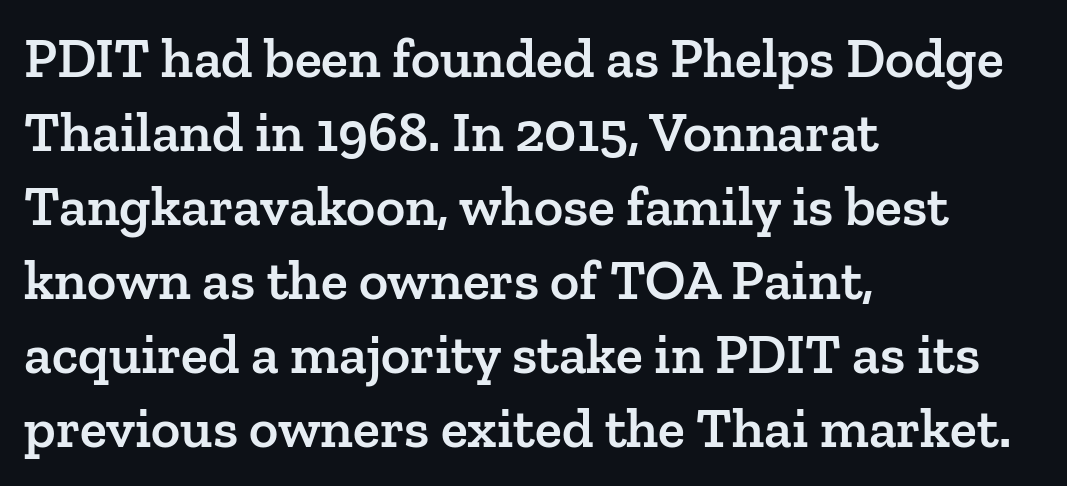
Think of a printed novel: that variable character pitch is what you see here. The letterforms sit shoulder to shoulder at normal distance. Italic: no, the glyphs are upright roman. These lines sit exactly where default settings would place them.
